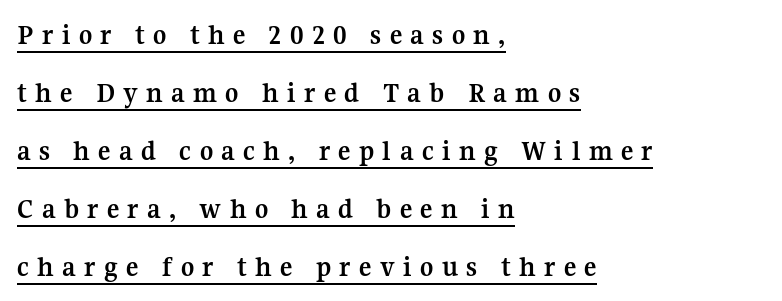
Q: Is the text bold? A: Yes.
Q: Is the text italic (slanted)? A: No, it is upright.
Q: Is the typeface a serif or a sans-serif typeface? A: Serif.
Q: Is the text underlined? A: Yes.
Q: How is the paragraph aligned? A: Left-aligned.
Q: Is the spacing between letters normal or unusually wide? A: Unusually wide.
Q: Is the spacing between lines tight, normal or loose? A: Loose.
Q: Width (condensed, normal, or wide)? A: Normal.
Q: Stroke contrast? A: Medium.
Q: x-height? A: Medium.
Q: Monospaced? A: No.
